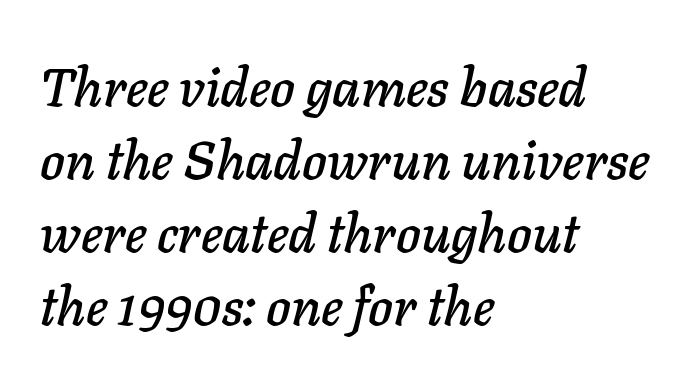
The rendering uses natural spacing where letterforms have individual widths. Observe the lean: these are italic letterforms. Compared with typical paragraphs, the rows here are spaced about the same. Short and long lines alike share a common starting point at left.
